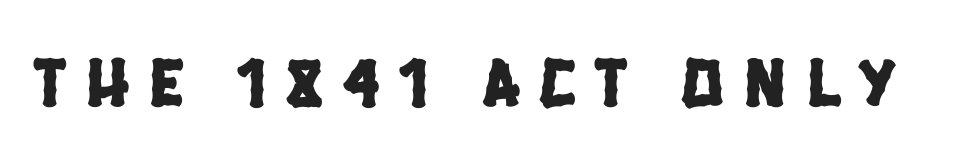
{"serif": "no", "width": "condensed", "stroke_contrast": "low", "x_height": "large", "monospaced": "no", "underline": "no", "letter_spacing": "wide", "letter_spacing_em": 0.29, "glyph_px": 70}
